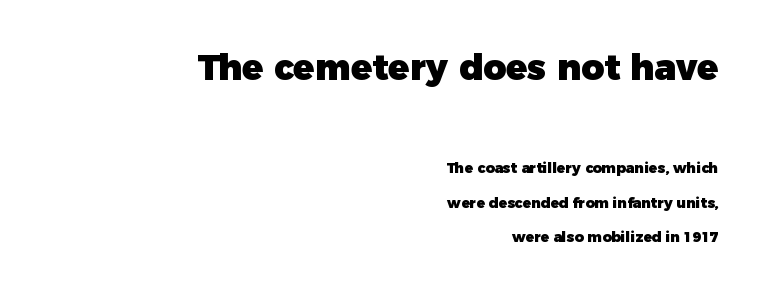
The designer gave the opening block more size than the closing block. Horizontal bands of white between lines are thick stripes. The typesetter chose a ragged-left arrangement here. Its strokes are broad and dark, the hallmark of bold type. The passage shown has conventional tracking throughout.
